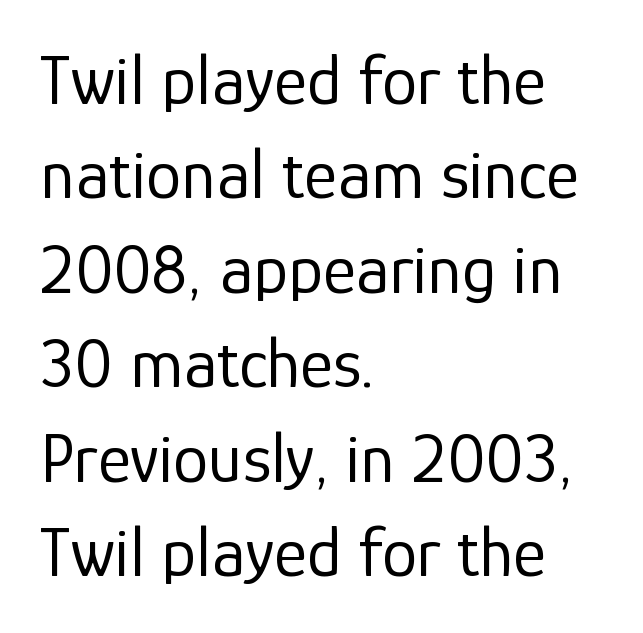
Visually the block forms a straight wall on the left and a jagged coastline on the right. Short note: letters normally spaced. Think standard paragraph weight, or any step lighter than that. Nothing sits at the stroke ends, so this counts as sans-serif. Regular leading.
